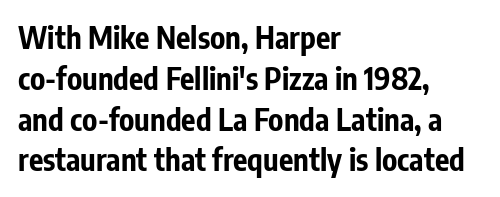
{"serif": "no", "italic": "no", "bold": "yes", "weight": "bold", "width": "condensed", "stroke_contrast": "low", "x_height": "medium", "monospaced": "no", "underline": "no", "align": "left", "line_spacing": "normal", "line_spacing_ratio": 1.36, "letter_spacing": "normal", "letter_spacing_em": 0.0, "glyph_px": 30}
